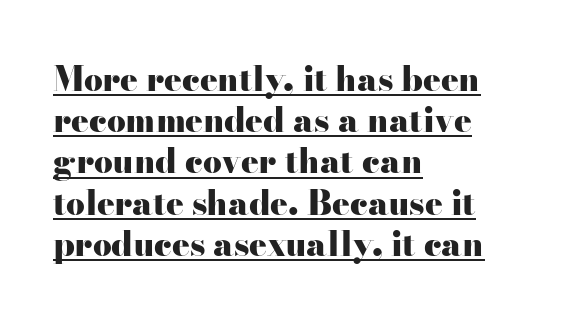
Q: Is the text bold? A: Yes.
Q: Is the text italic (slanted)? A: No, it is upright.
Q: Is the typeface a serif or a sans-serif typeface? A: Serif.
Q: Is the text underlined? A: Yes.
Q: How is the paragraph aligned? A: Left-aligned.
Q: Is the spacing between letters normal or unusually wide? A: Normal.
Q: Is the spacing between lines tight, normal or loose? A: Normal.
Q: Width (condensed, normal, or wide)? A: Wide.
Q: Stroke contrast? A: High.
Q: x-height? A: Small.
Q: Monospaced? A: No.
